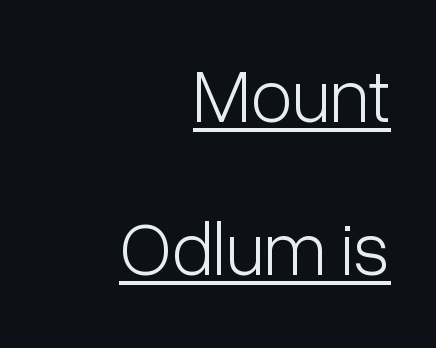
The face used here is rendered with its standard letterfit. Italic? Not at all — the glyphs are vertical. To sum up the face: it is a sans, with no serifs. The characters are drawn with everyday or finer stroke widths. Proportional: the letters do not fall into vertical columns.
